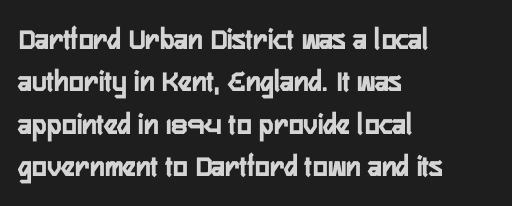
These lines are composed in type without serifs. Notice how the stems are strictly vertical — no italics here. Spacing verdict: proportional, widths tailored to each character. A student would call this left alignment; a typographer would say flush left, rag right. In terms of leading, this rendering sits right in the middle. Each word holds together tightly as a unit, with standard inter-letter gaps.
